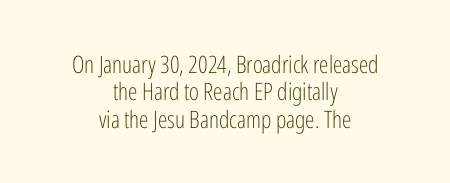
{"italic": "no", "bold": "no", "underline": "no", "align": "center", "line_spacing": "tight", "line_spacing_ratio": 1.14, "letter_spacing": "normal", "letter_spacing_em": 0.0, "glyph_px": 24}
